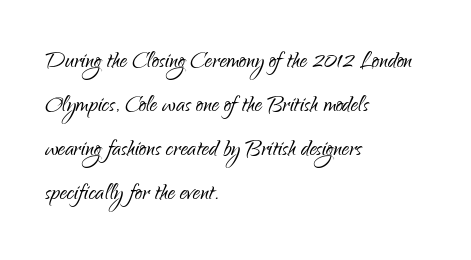
The image shows 29 px light, condensed sans-serif type; set left-aligned, normal line spacing (1.52x), normal letter spacing, not underlined; low stroke contrast and a small x-height.
